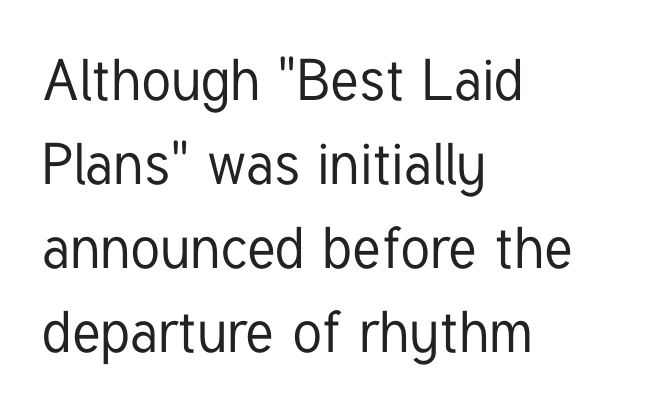
The image shows 58 px condensed sans-serif type, upright; set left-aligned, normal line spacing (1.45x), normal letter spacing, not underlined; low stroke contrast and a medium x-height.
